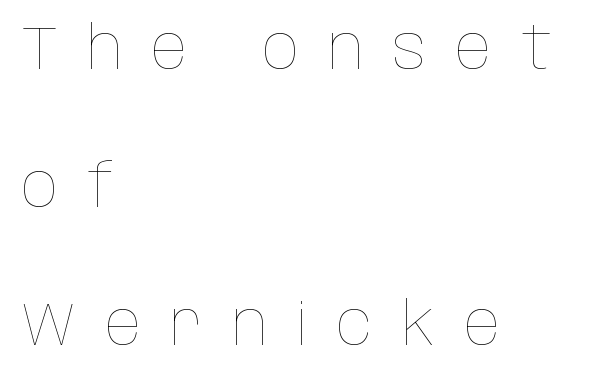
In terms of leading, this rendering errs on the spacious side. Think of a printed novel: that variable character pitch is what you see here. The letters look calm and open, with moderate or lighter stems. Style check: upright. Compared with a centered layout, this one pins lines to the left instead.
